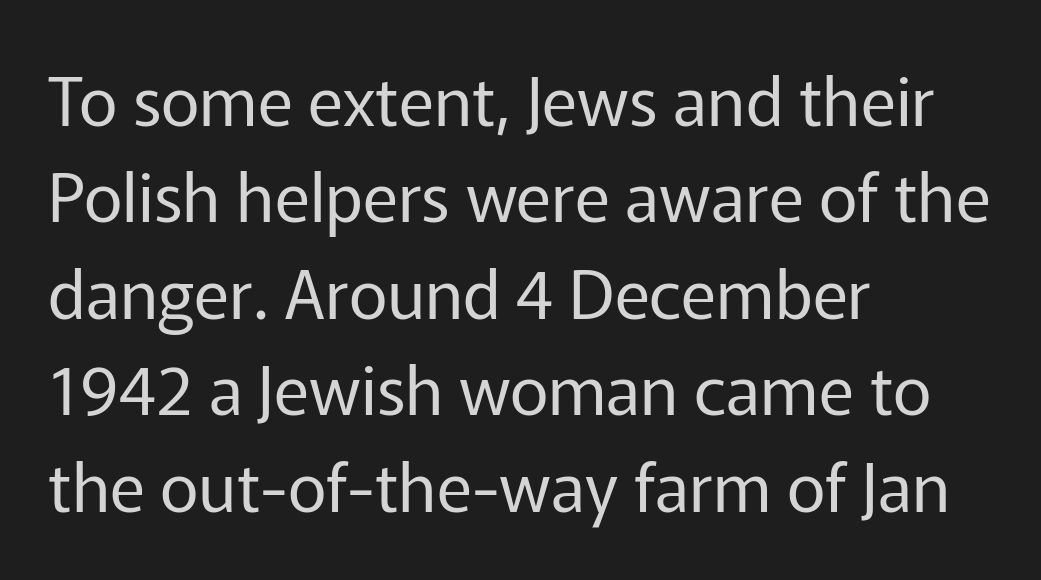
Character widths vary here, with narrow letters taking less room than wide ones. Letter spacing: default. Notice how descenders clear the ascenders below comfortably — that's standard leading. This sample is left-justified, so line endings fall wherever the words run out. The strokes carry an ordinary text weight at most.
